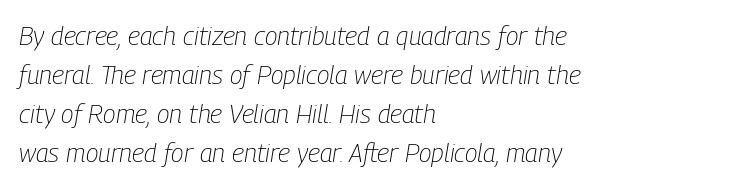
{"italic": "yes", "lean": "right", "slant_degrees": 9, "bold": "no", "underline": "no", "align": "left", "line_spacing": "normal", "line_spacing_ratio": 1.5, "letter_spacing": "normal", "letter_spacing_em": 0.0, "glyph_px": 26}
